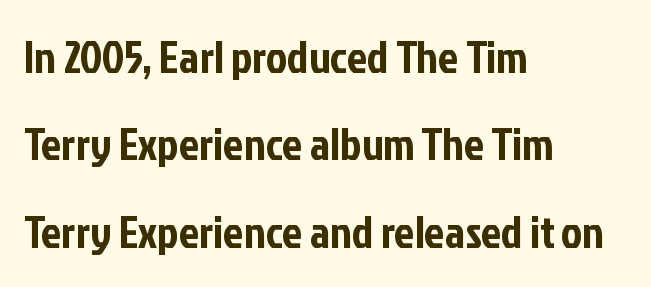
The letters sit at their default tracking, neither squeezed nor spread. Style check: upright. In terms of letterform style, serifs are entirely absent. Each line starts at the same left margin while the right side varies. Notice the wide empty band between every row — that's loose leading. This sample has the flowing, uneven cadence of proportional lettering.
